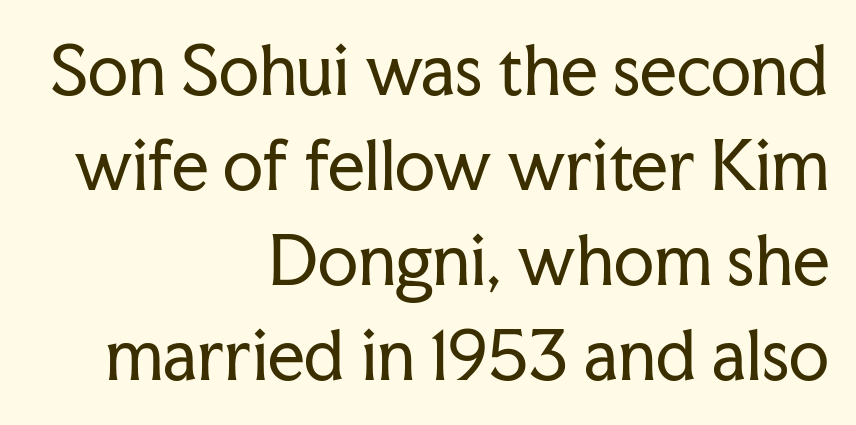
The lettering stays uniformly vertical, giving the passage a roman look. The typeface chosen for these lines features serifs. Teacher's note: observe the even right margin — that is flush-right alignment. Underline: absent. Stems here are at most as thick as an everyday book face. Whoever set this chose a conventional vertical rhythm.
